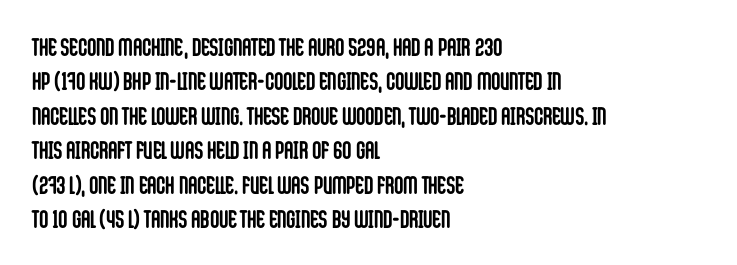
Plain, unruled lines of type. Italic: no, the glyphs are upright roman. The face used here has the dense, thick strokes of a bold. Compared with typical paragraphs, the rows here are spaced about the same. The paragraph has a hard left edge and a soft right edge. Here the glyphs are tracked normally, forming tight word shapes.
